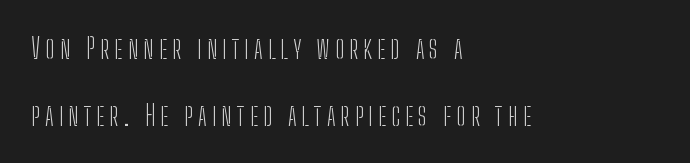
The image shows 28 px light, condensed sans-serif type, upright; set left-aligned, loose line spacing (2.39x), not underlined; low stroke contrast and a medium x-height.
